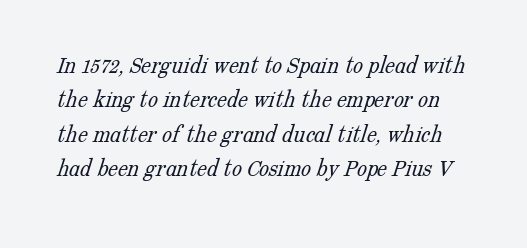
The image shows 25 px text type; set normal line spacing (1.38x), normal letter spacing, not underlined.
